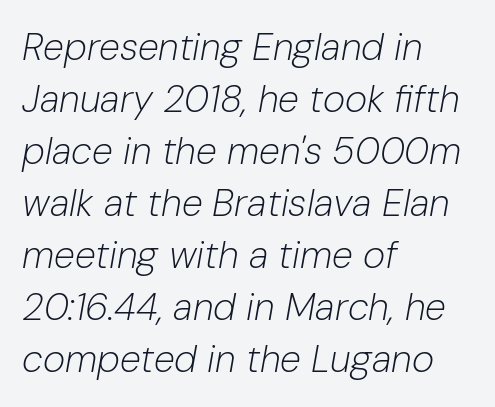
Vertical spacing — default. The face used here is proportionally spaced, like ordinary book or web type. When letters slant like this, we call the style italic. Ink coverage per letter is moderate at most. Short note: letters normally spaced.
